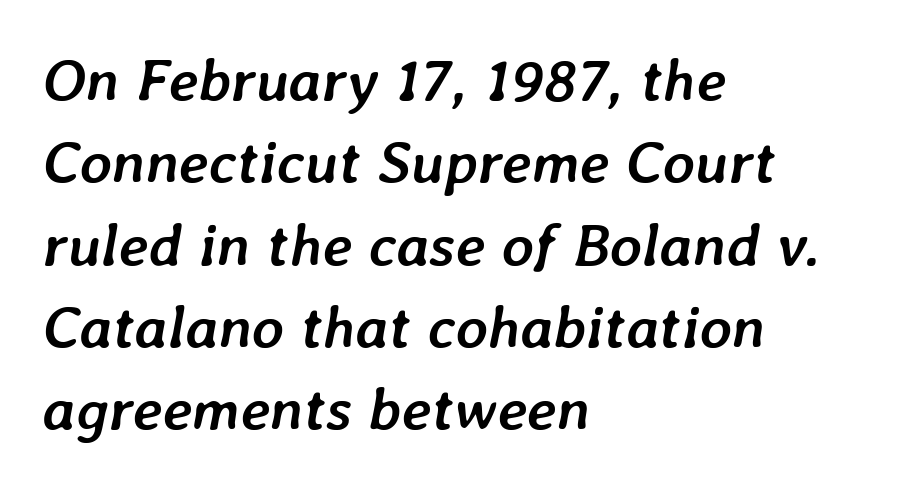
Q: Is the text bold? A: Yes.
Q: Is the text italic (slanted)? A: Yes, it leans right by about 7 degrees.
Q: Is the text underlined? A: No.
Q: How is the paragraph aligned? A: Left-aligned.
Q: Is the spacing between letters normal or unusually wide? A: Normal.
Q: Is the spacing between lines tight, normal or loose? A: Normal.
Q: Width (condensed, normal, or wide)? A: Normal.
Q: Stroke contrast? A: Low.
Q: x-height? A: Medium.
Q: Monospaced? A: No.
